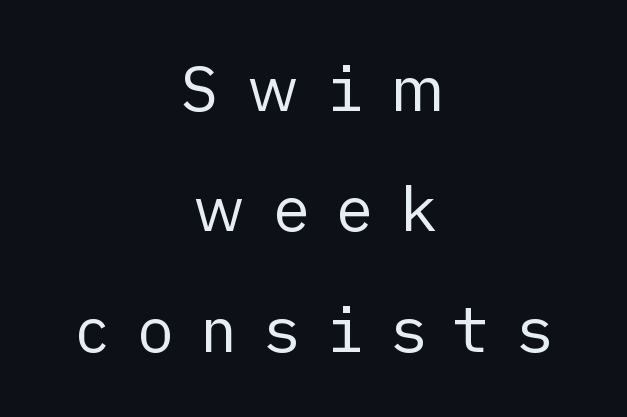
Q: Is the text bold? A: No.
Q: Is the text italic (slanted)? A: No, it is upright.
Q: Is the typeface a serif or a sans-serif typeface? A: Sans-serif.
Q: Is the text underlined? A: No.
Q: How is the paragraph aligned? A: Centered.
Q: Is the spacing between letters normal or unusually wide? A: Unusually wide.
Q: Is the spacing between lines tight, normal or loose? A: Loose.
Q: Width (condensed, normal, or wide)? A: Normal.
Q: Stroke contrast? A: Low.
Q: x-height? A: Medium.
